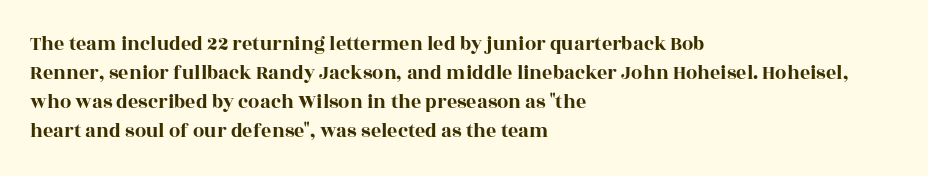
The image shows 20 px text type, upright; set left-aligned, normal line spacing (1.45x), normal letter spacing, not underlined.
